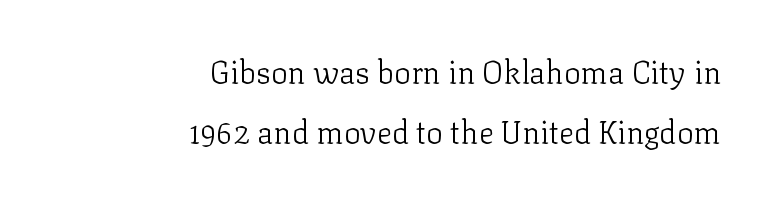
Q: Is the text bold? A: No.
Q: Is the text italic (slanted)? A: No, it is upright.
Q: Is the typeface a serif or a sans-serif typeface? A: Serif.
Q: Is the text underlined? A: No.
Q: How is the paragraph aligned? A: Right-aligned.
Q: Is the spacing between letters normal or unusually wide? A: Normal.
Q: Is the spacing between lines tight, normal or loose? A: Loose.
Q: Width (condensed, normal, or wide)? A: Normal.
Q: Stroke contrast? A: Low.
Q: x-height? A: Medium.
Q: Monospaced? A: No.
